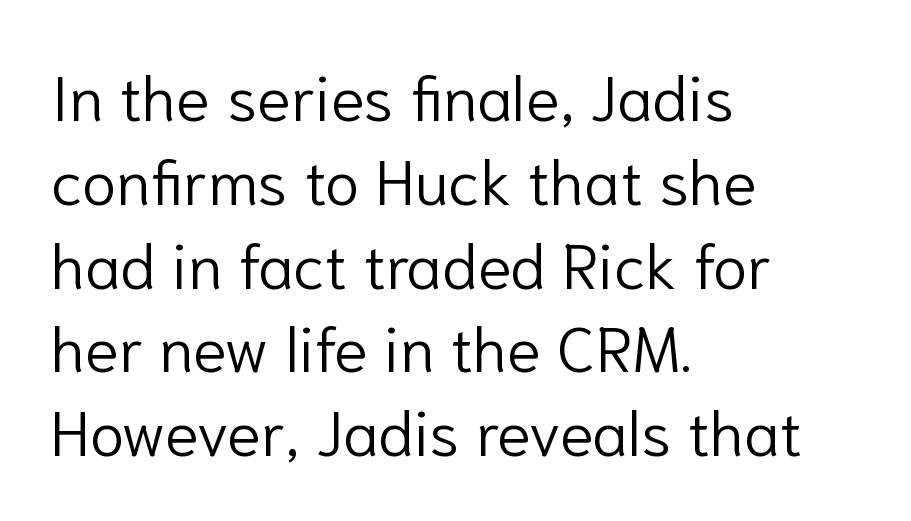
{"serif": "no", "italic": "no", "bold": "no", "weight": "light", "width": "normal", "stroke_contrast": "low", "x_height": "medium", "monospaced": "no", "underline": "no", "align": "left", "line_spacing": "normal", "line_spacing_ratio": 1.33, "letter_spacing": "normal", "letter_spacing_em": 0.0, "glyph_px": 63}
